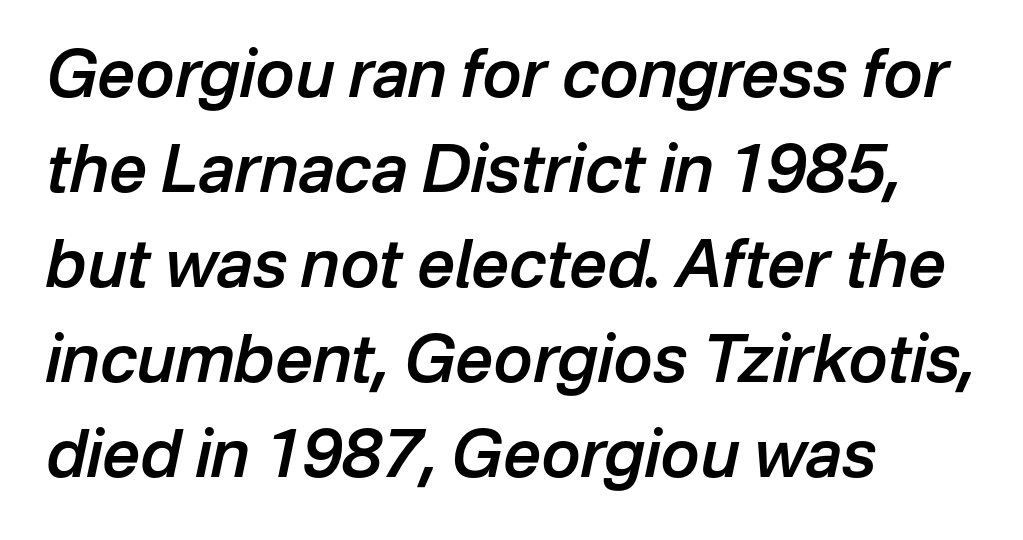
Q: Is the text bold? A: Semi-bold.
Q: Is the text italic (slanted)? A: Yes, it leans right by about 12 degrees.
Q: Is the text underlined? A: No.
Q: How is the paragraph aligned? A: Left-aligned.
Q: Is the spacing between letters normal or unusually wide? A: Normal.
Q: Is the spacing between lines tight, normal or loose? A: Normal.
Q: Width (condensed, normal, or wide)? A: Normal.
Q: Stroke contrast? A: Low.
Q: x-height? A: Medium.
Q: Monospaced? A: No.
